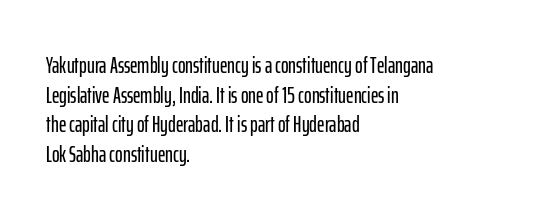
{"italic": "no", "underline": "no", "align": "left", "line_spacing": "normal", "line_spacing_ratio": 1.29, "letter_spacing": "normal", "letter_spacing_em": 0.0, "glyph_px": 23}
